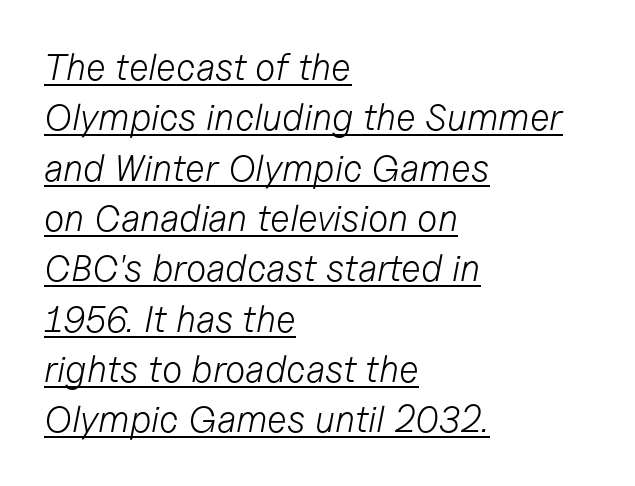
Tracking value appears to be zero — textbook default spacing. Counters stay open thanks to moderate or lighter strokes. Line starts are locked; line ends wander. The lines sit at an ordinary, default distance from one another.
